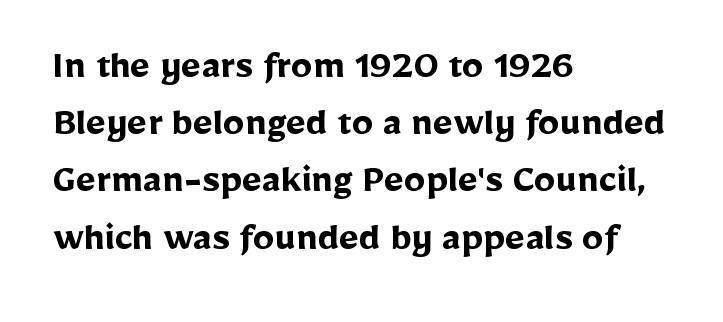
Q: Is the text bold? A: Yes.
Q: Is the text italic (slanted)? A: No, it is upright.
Q: Is the typeface a serif or a sans-serif typeface? A: Sans-serif.
Q: Is the text underlined? A: No.
Q: How is the paragraph aligned? A: Left-aligned.
Q: Is the spacing between letters normal or unusually wide? A: Normal.
Q: Is the spacing between lines tight, normal or loose? A: Normal.
Q: Width (condensed, normal, or wide)? A: Normal.
Q: Stroke contrast? A: Low.
Q: x-height? A: Medium.
Q: Monospaced? A: No.
